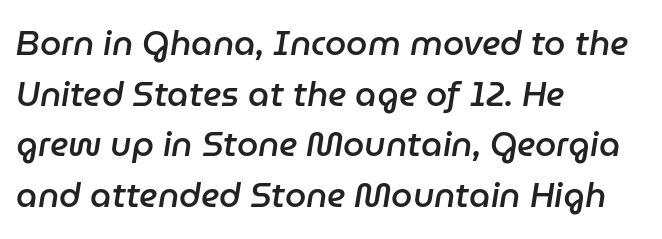
Character widths vary here, with narrow letters taking less room than wide ones. Lines of text with bare space underneath. The gaps between neighbouring characters are ordinary and unremarkable. This is oblique type, the kind used for emphasis or titles.
